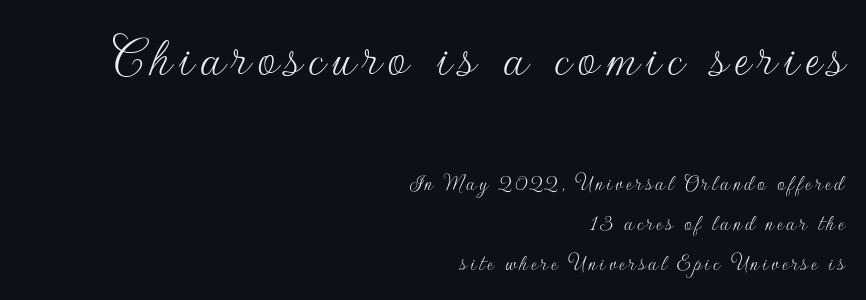
{"serif": "no", "bold": "no", "weight": "thin", "width": "normal", "stroke_contrast": "low", "x_height": "small", "monospaced": "no", "underline": "no", "align": "right", "line_spacing": "normal", "line_spacing_ratio": 1.67, "larger_block": "first", "size_ratio": 2.46, "glyph_px": 59}
